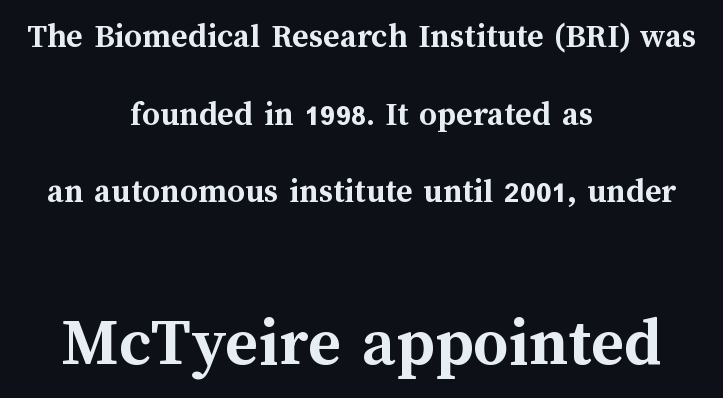
The image shows 70 px semibold type, upright; set centered, loose line spacing (2.22x), normal letter spacing, not underlined; the second (bottom) block is 2.0x larger; medium stroke contrast and a medium x-height.
